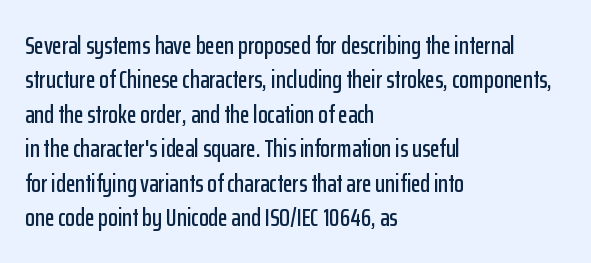
Q: Is the text italic (slanted)? A: No, it is upright.
Q: Is the text underlined? A: No.
Q: How is the paragraph aligned? A: Left-aligned.
Q: Is the spacing between letters normal or unusually wide? A: Normal.
Q: Is the spacing between lines tight, normal or loose? A: Normal.
